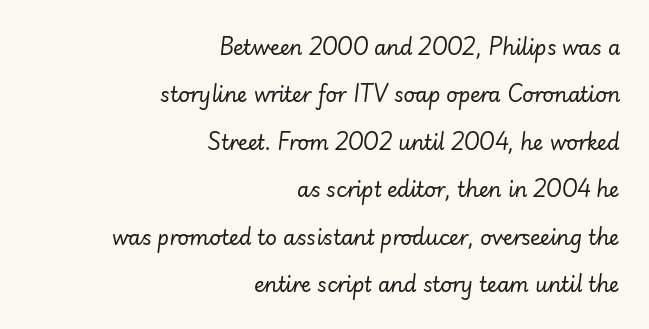
The image shows 20 px text type, italic (leaning right); set right-aligned, loose line spacing (2.37x), normal letter spacing, not underlined.
